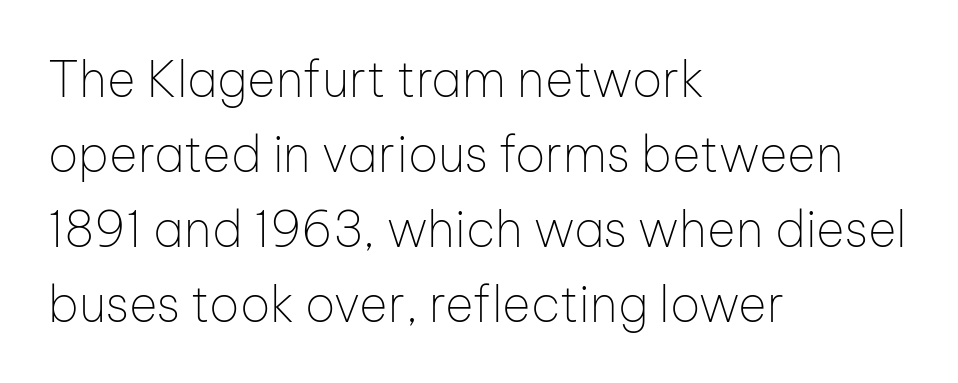
Compared with a typical body face, this is equally light or lighter still. Here the designer chose a conventional face with non-uniform glyph widths. Layout note: lines flush left. Quick note: interline space is typical.
